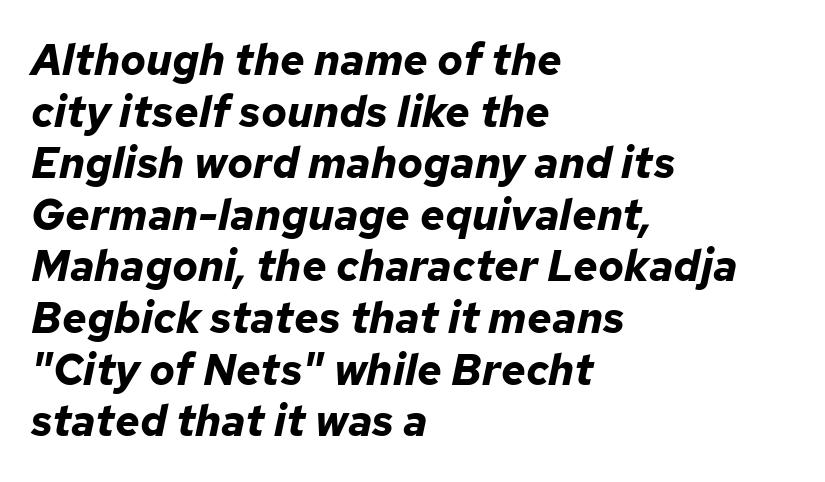
The image shows 43 px bold type, italic (leaning right); set left-aligned, line spacing 1.2x, normal letter spacing, not underlined; low stroke contrast and a medium x-height.
